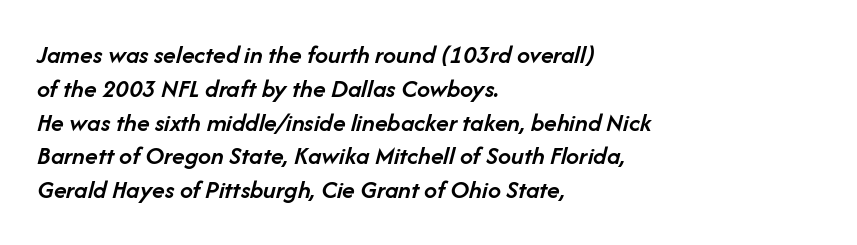
Each new line begins a customary step beneath the previous one. The text carries the slant typical of an italic or oblique font. The lines in this sample share a left origin and differ only in where they stop. Unmarked baselines from the first word to the last.
